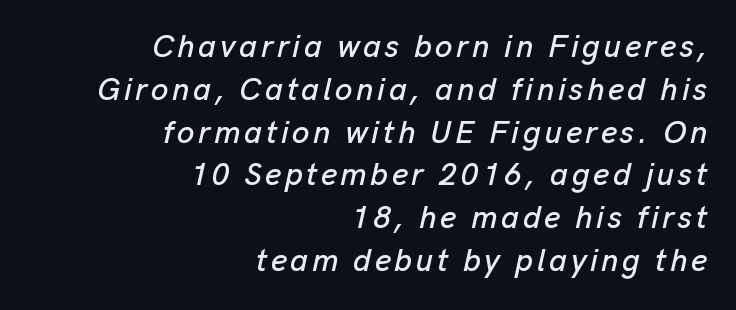
{"italic": "yes", "lean": "right", "slant_degrees": 13, "width": "normal", "stroke_contrast": "low", "x_height": "medium", "monospaced": "no", "underline": "no", "align": "right", "line_spacing": "normal", "line_spacing_ratio": 1.38, "glyph_px": 31}
